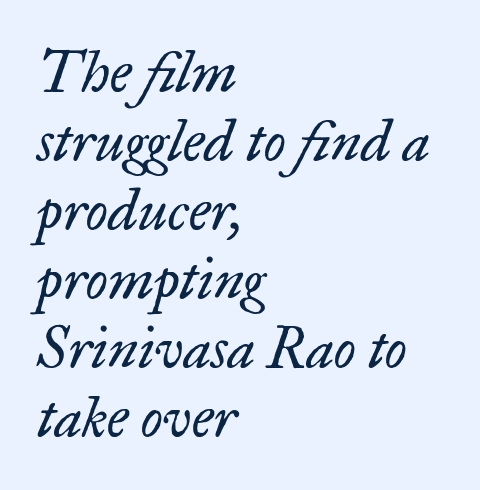
Q: Is the text bold? A: No.
Q: Is the text italic (slanted)? A: Yes, it leans right by about 17 degrees.
Q: Is the typeface a serif or a sans-serif typeface? A: Serif.
Q: Is the text underlined? A: No.
Q: How is the paragraph aligned? A: Left-aligned.
Q: Is the spacing between letters normal or unusually wide? A: Normal.
Q: Width (condensed, normal, or wide)? A: Normal.
Q: Stroke contrast? A: Low.
Q: x-height? A: Small.
Q: Monospaced? A: No.
